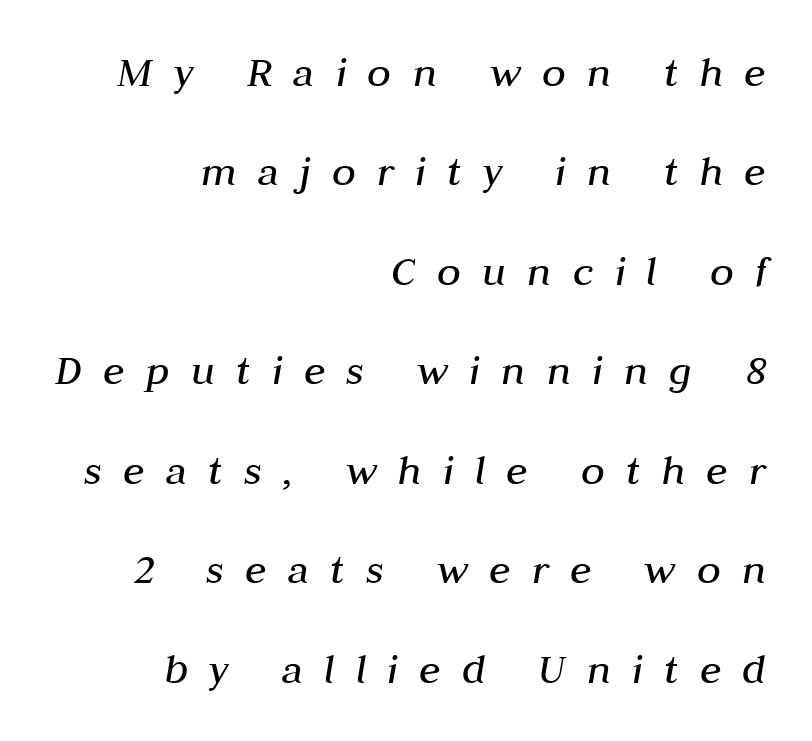
{"italic": "yes", "lean": "right", "slant_degrees": 10, "bold": "no", "weight": "regular", "width": "normal", "stroke_contrast": "medium", "x_height": "medium", "monospaced": "no", "underline": "no", "align": "right", "line_spacing": "loose", "line_spacing_ratio": 2.26, "letter_spacing": "wide", "letter_spacing_em": 0.48, "glyph_px": 44}
